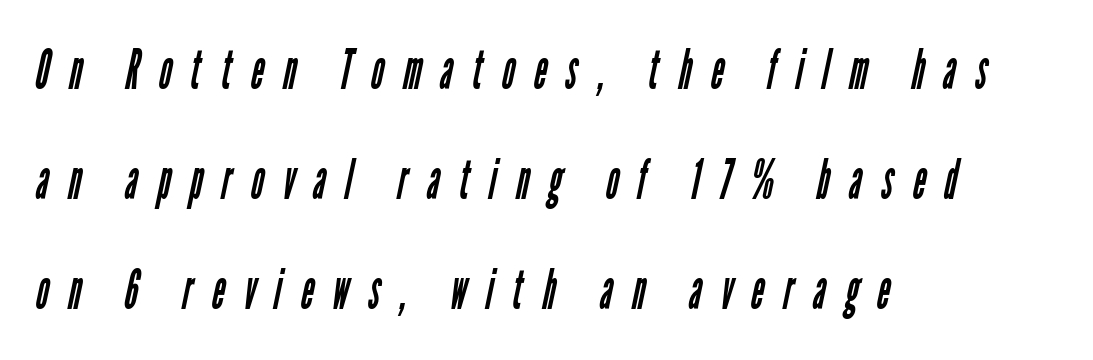
The image shows 55 px regular-weight, condensed sans-serif type; set left-aligned, loose line spacing (2.0x), unusually wide letter spacing (+0.35 em), not underlined; low stroke contrast and a medium x-height.
